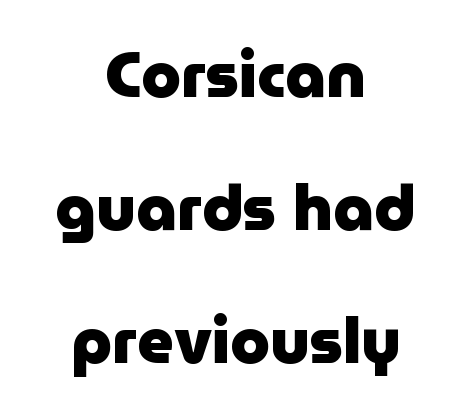
Q: Is the text bold? A: Yes.
Q: Is the text italic (slanted)? A: No, it is upright.
Q: Is the typeface a serif or a sans-serif typeface? A: Sans-serif.
Q: Is the text underlined? A: No.
Q: How is the paragraph aligned? A: Centered.
Q: Is the spacing between letters normal or unusually wide? A: Normal.
Q: Is the spacing between lines tight, normal or loose? A: Loose.
Q: Width (condensed, normal, or wide)? A: Normal.
Q: Stroke contrast? A: Low.
Q: x-height? A: Medium.
Q: Monospaced? A: No.
